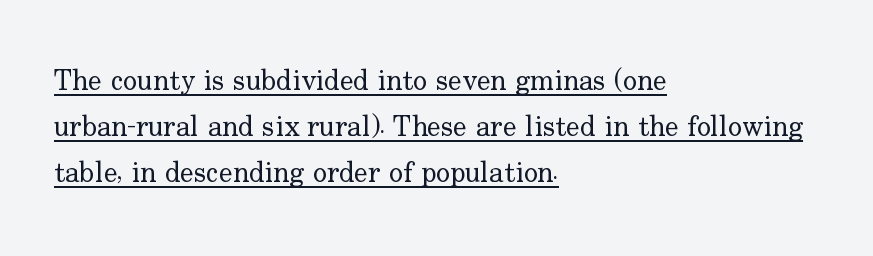
{"serif": "yes", "italic": "no", "bold": "no", "weight": "regular", "width": "normal", "stroke_contrast": "low", "x_height": "small", "monospaced": "no", "underline": "yes", "align": "left", "line_spacing": "normal", "line_spacing_ratio": 1.59, "letter_spacing": "normal", "letter_spacing_em": 0.0, "glyph_px": 29}
